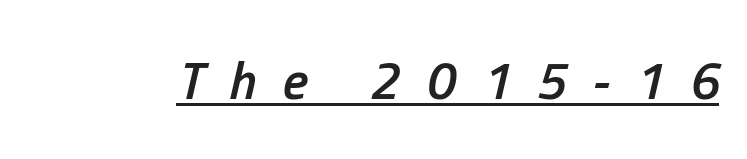
Q: Is the text bold? A: Semi-bold.
Q: Is the text italic (slanted)? A: Yes, it leans right by about 13 degrees.
Q: Is the text underlined? A: Yes.
Q: Is the spacing between letters normal or unusually wide? A: Unusually wide.
Q: Width (condensed, normal, or wide)? A: Condensed.
Q: Stroke contrast? A: Low.
Q: x-height? A: Medium.
Q: Monospaced? A: No.
